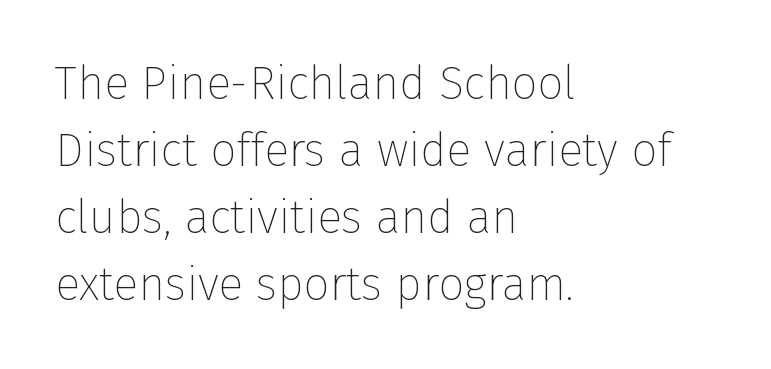
Q: Is the text bold? A: No.
Q: Is the text italic (slanted)? A: No, it is upright.
Q: Is the typeface a serif or a sans-serif typeface? A: Sans-serif.
Q: Is the text underlined? A: No.
Q: How is the paragraph aligned? A: Left-aligned.
Q: Is the spacing between letters normal or unusually wide? A: Normal.
Q: Is the spacing between lines tight, normal or loose? A: Normal.
Q: Width (condensed, normal, or wide)? A: Normal.
Q: Stroke contrast? A: Low.
Q: x-height? A: Medium.
Q: Monospaced? A: No.
